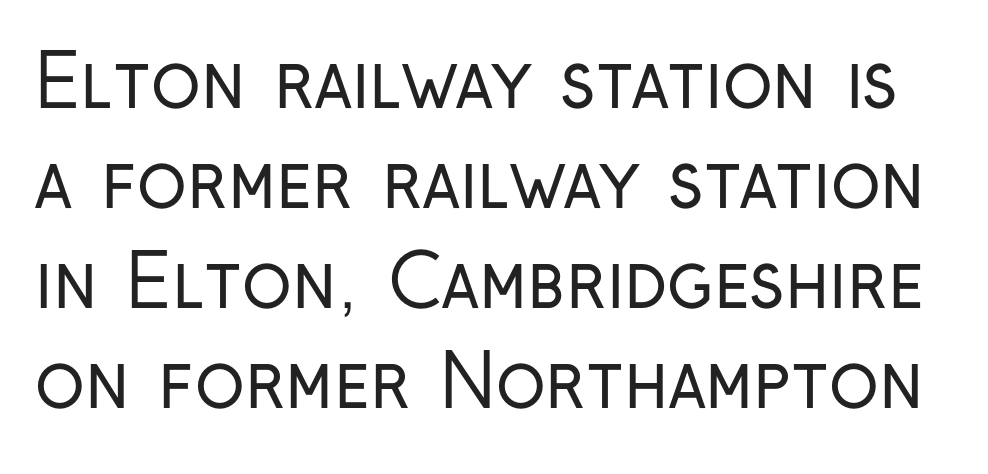
Counters stay open thanks to moderate or lighter strokes. The zone under the glyphs is completely vacant. The text was rendered using a sans face with plain stroke endings. Proportional: the letters do not fall into vertical columns. Style check: upright. How are the letters spaced? Ordinarily, with no added tracking.
